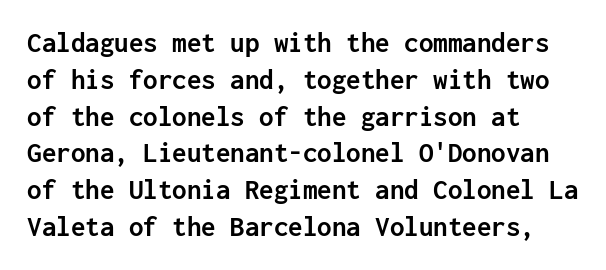
Q: Is the text bold? A: Yes.
Q: Is the text italic (slanted)? A: No, it is upright.
Q: Is the typeface a serif or a sans-serif typeface? A: Sans-serif.
Q: Is the text underlined? A: No.
Q: How is the paragraph aligned? A: Left-aligned.
Q: Is the spacing between letters normal or unusually wide? A: Normal.
Q: Is the spacing between lines tight, normal or loose? A: Normal.
Q: Width (condensed, normal, or wide)? A: Normal.
Q: Stroke contrast? A: Low.
Q: x-height? A: Medium.
Q: Monospaced? A: Yes.
